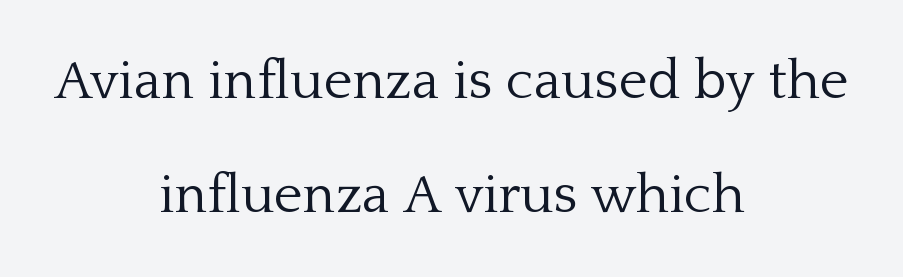
Glance below the letters and you will spot only blank space. The characters display serif detailing at their extremities. Is the type heavy? It reads as light-to-regular instead. Style check: upright. In terms of leading, this rendering errs on the spacious side.
